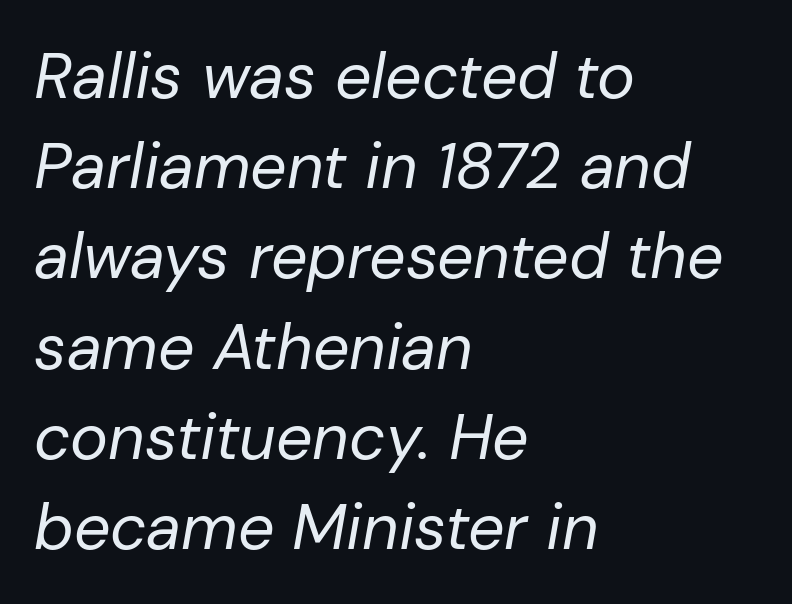
Line starts are locked; line ends wander. Is the type heavy? It reads as light-to-regular instead. Note the varied advance widths — an 'i' is clearly narrower than an 'm'. Spacing between characters is what you'd get straight out of the box. This is oblique type, the kind used for emphasis or titles. The strip under each line holds only bare page.
